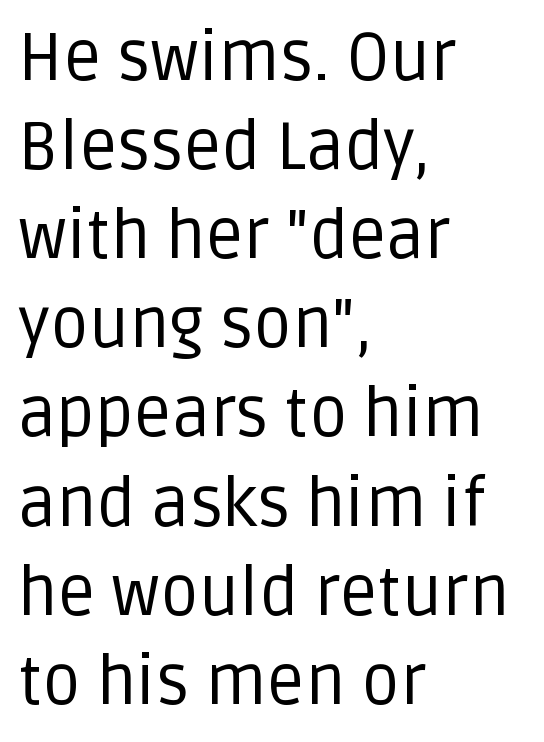
{"serif": "no", "italic": "no", "bold": "no", "weight": "regular", "width": "normal", "stroke_contrast": "low", "x_height": "large", "monospaced": "no", "underline": "no", "align": "left", "line_spacing": "normal", "line_spacing_ratio": 1.33, "letter_spacing": "normal", "letter_spacing_em": 0.0, "glyph_px": 67}
